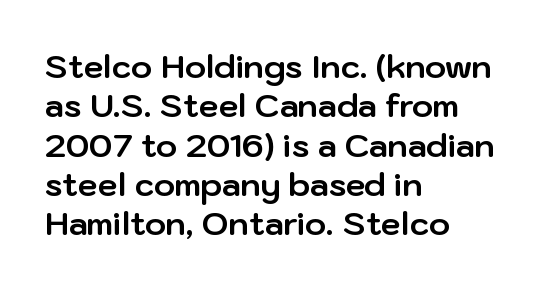
The image shows 32 px bold sans-serif type, upright; set left-aligned, line spacing 1.23x, normal letter spacing, not underlined; low stroke contrast and a medium x-height.
